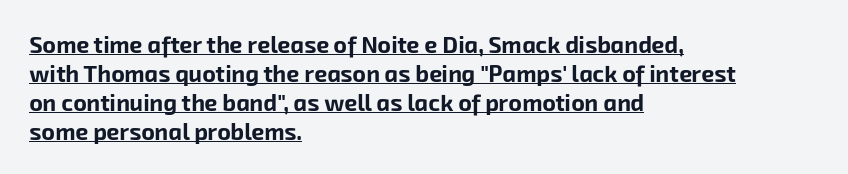
Heavy-handed strokes throughout: this text is bold. This sample uses plain, unmodified letter spacing. Compared with a centered layout, this one pins lines to the left instead. What decoration does the sample have? An underline. A typesetter would call this leading conventional body-copy spacing.
